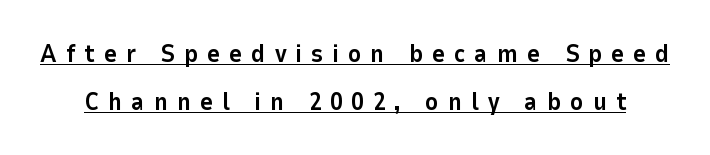
{"italic": "no", "bold": "yes", "underline": "yes", "line_spacing": "loose", "line_spacing_ratio": 1.92, "letter_spacing": "wide", "letter_spacing_em": 0.36, "glyph_px": 25}
